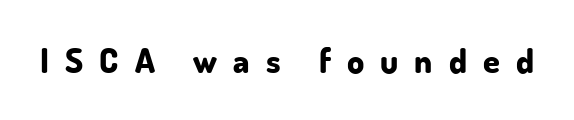
These lines are rendered in a variable-pitch font. Glance below the letters and you will spot only blank space. How are the letters spaced? Widely, with obvious added tracking. The typeface chosen for these lines omits serifs.
